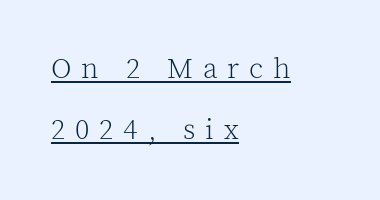
Is this a fixed-width face? No — the glyphs have proportional, varying widths. A serif font was chosen for this passage. What's the leading like? Stretched, with rows far apart. If you drew a line through each stem, it would be perfectly vertical. No letter is thick-stroked: the sample isn't bold.
